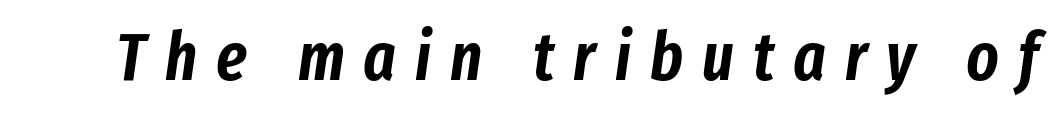
The image shows 68 px condensed type, italic (leaning right); set unusually wide letter spacing (+0.28 em), not underlined; low stroke contrast and a medium x-height.
